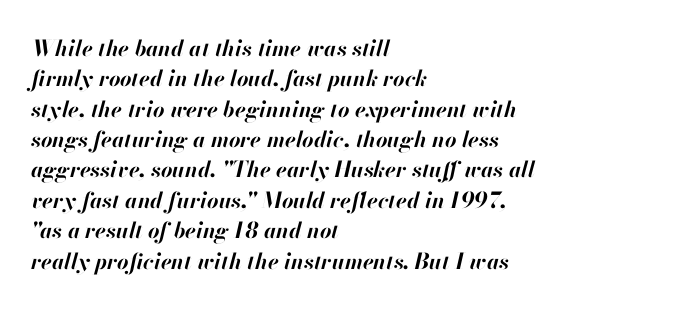
Q: Is the text bold? A: Yes.
Q: Is the text italic (slanted)? A: Yes, it leans right by about 13 degrees.
Q: Is the text underlined? A: No.
Q: How is the paragraph aligned? A: Left-aligned.
Q: Is the spacing between letters normal or unusually wide? A: Normal.
Q: Is the spacing between lines tight, normal or loose? A: Normal.
